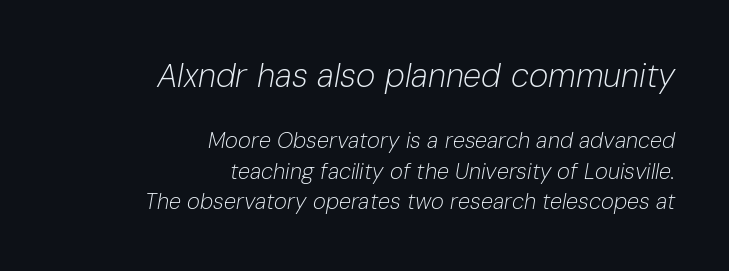
{"italic": "yes", "lean": "right", "slant_degrees": 10, "bold": "no", "weight": "light", "width": "normal", "stroke_contrast": "low", "x_height": "medium", "monospaced": "no", "underline": "no", "align": "right", "line_spacing": "normal", "line_spacing_ratio": 1.39, "letter_spacing": "normal", "letter_spacing_em": 0.0, "larger_block": "first", "size_ratio": 1.5, "glyph_px": 33}
